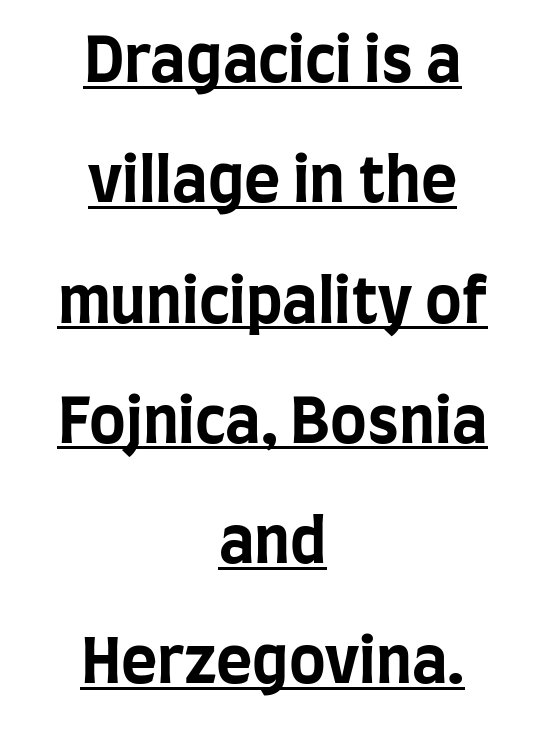
Q: Is the text bold? A: Yes.
Q: Is the text italic (slanted)? A: No, it is upright.
Q: Is the typeface a serif or a sans-serif typeface? A: Sans-serif.
Q: Is the text underlined? A: Yes.
Q: How is the paragraph aligned? A: Centered.
Q: Is the spacing between letters normal or unusually wide? A: Normal.
Q: Is the spacing between lines tight, normal or loose? A: Loose.
Q: Width (condensed, normal, or wide)? A: Condensed.
Q: Stroke contrast? A: Low.
Q: x-height? A: Large.
Q: Monospaced? A: No.
